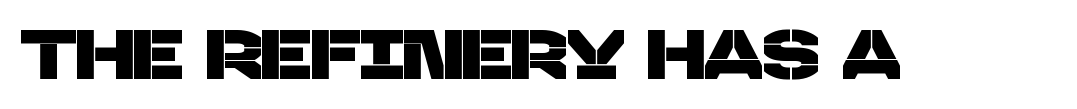
{"serif": "no", "width": "normal", "stroke_contrast": "low", "x_height": "large", "monospaced": "no", "underline": "no", "letter_spacing": "normal", "letter_spacing_em": 0.0, "glyph_px": 70}
